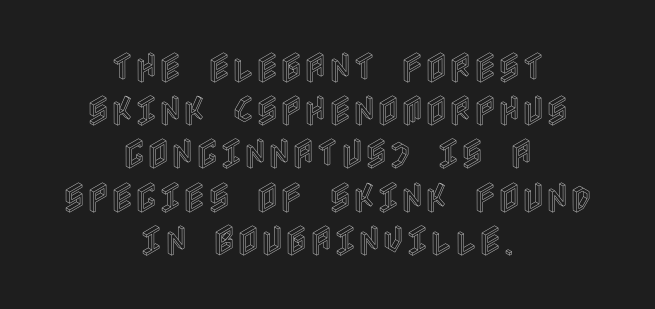
The typography opts for an upright posture over an oblique one. Is there much room between lines? A standard amount, neither cramped nor airy. Quick note: underline off. Horizontally, the lines are justified to the midpoint only. Letter spacing: default.
